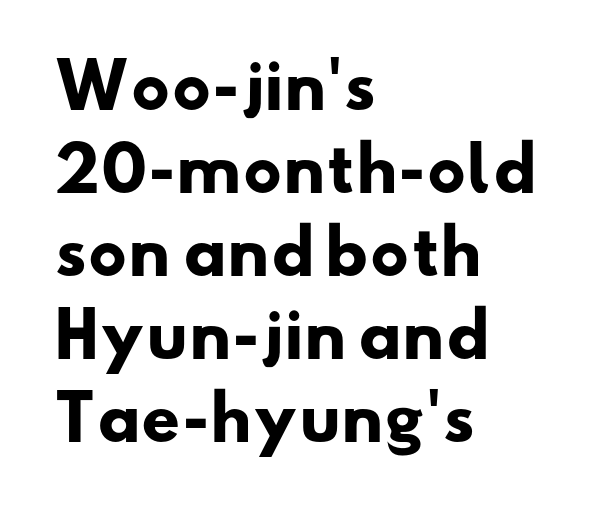
The image shows 61 px heavy, wide sans-serif type; set left-aligned, normal line spacing (1.36x), normal letter spacing, not underlined; low stroke contrast and a small x-height.
